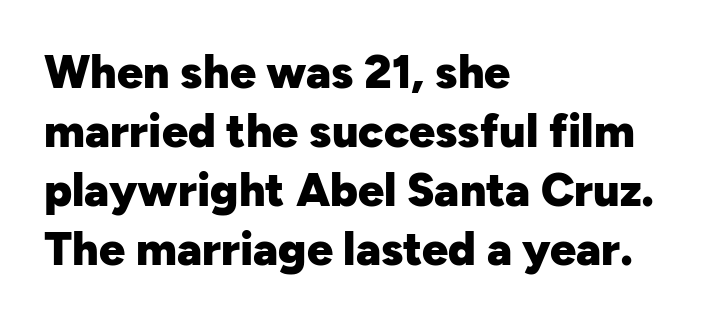
{"serif": "no", "italic": "no", "bold": "yes", "weight": "heavy", "width": "normal", "stroke_contrast": "low", "x_height": "medium", "monospaced": "no", "underline": "no", "align": "left", "line_spacing": "normal", "line_spacing_ratio": 1.28, "letter_spacing": "normal", "letter_spacing_em": 0.0, "glyph_px": 46}
